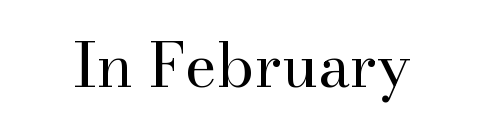
{"serif": "yes", "italic": "no", "bold": "no", "weight": "regular", "width": "normal", "stroke_contrast": "high", "x_height": "small", "monospaced": "no", "underline": "no", "letter_spacing": "normal", "letter_spacing_em": 0.0, "glyph_px": 61}
